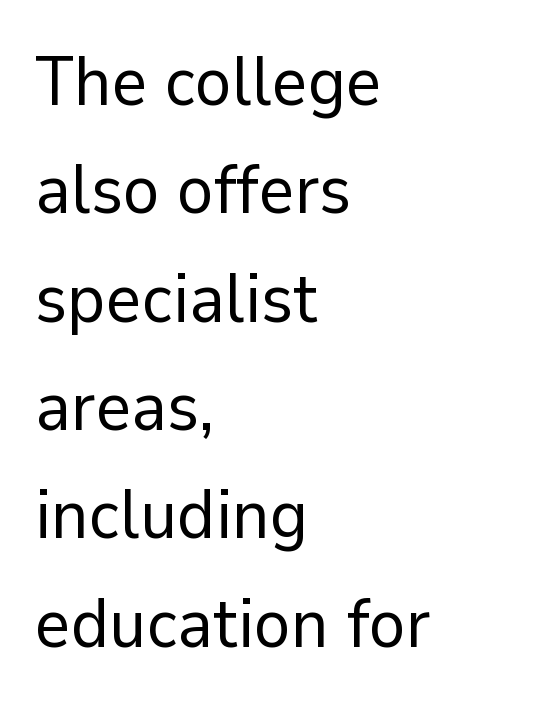
{"serif": "no", "italic": "no", "bold": "no", "weight": "regular", "width": "normal", "stroke_contrast": "low", "x_height": "medium", "monospaced": "no", "underline": "no", "align": "left", "line_spacing": "normal", "line_spacing_ratio": 1.57, "letter_spacing": "normal", "letter_spacing_em": 0.0, "glyph_px": 69}
